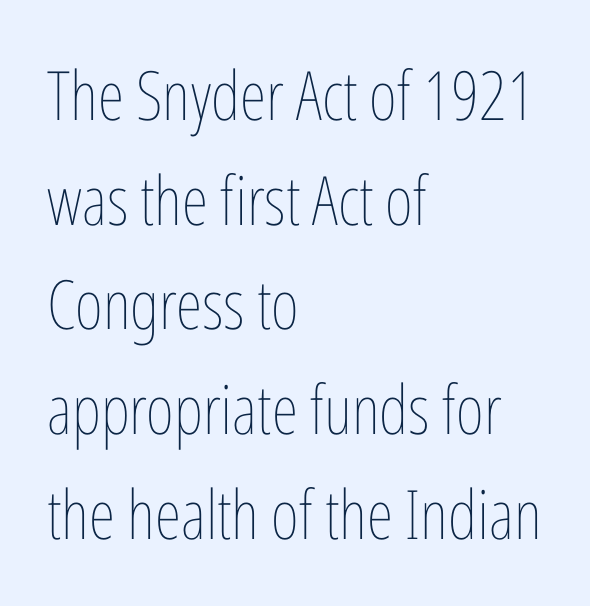
{"italic": "no", "bold": "no", "weight": "thin", "width": "condensed", "stroke_contrast": "low", "x_height": "medium", "monospaced": "no", "underline": "no", "align": "left", "line_spacing": "normal", "line_spacing_ratio": 1.54, "letter_spacing": "normal", "letter_spacing_em": 0.0, "glyph_px": 68}
